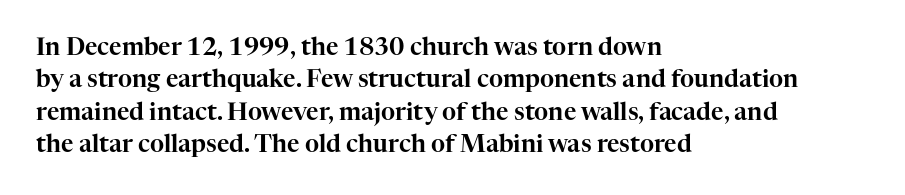
Glyph-to-glyph distance matches everyday printed text. Teacher's note: observe the even left margin — that is flush-left alignment. Type without underlining. This sample keeps an unexceptional amount of space between lines. This is roman type, the default non-slanted kind.
